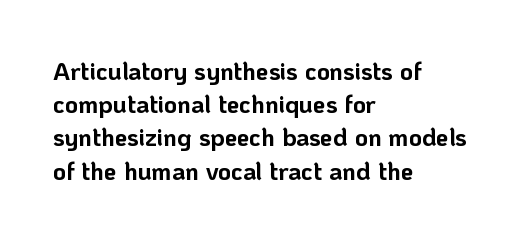
{"italic": "no", "bold": "yes", "underline": "no", "align": "left", "line_spacing": "normal", "line_spacing_ratio": 1.33, "letter_spacing": "normal", "letter_spacing_em": 0.0, "glyph_px": 25}
